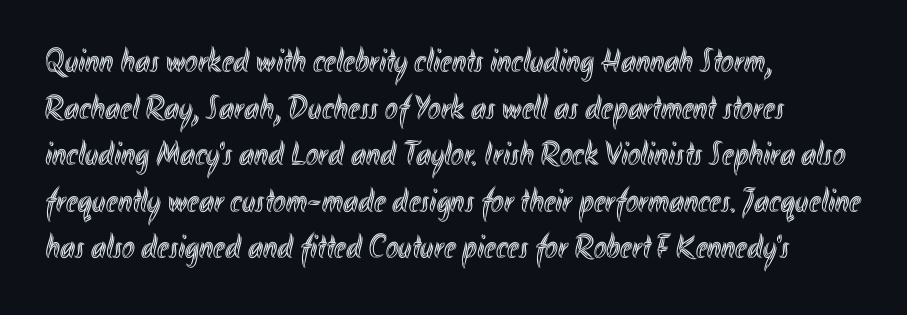
{"width": "condensed", "x_height": "small", "monospaced": "no", "underline": "no", "align": "left", "line_spacing": "normal", "line_spacing_ratio": 1.37, "letter_spacing": "normal", "letter_spacing_em": 0.0, "glyph_px": 34}
